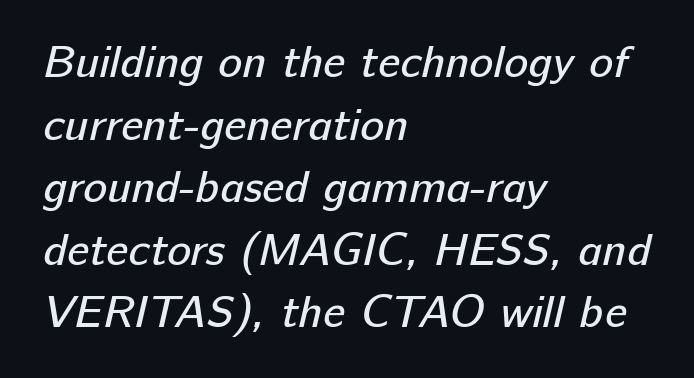
The image shows 45 px regular-weight sans-serif type; set left-aligned, normal line spacing (1.39x), normal letter spacing, not underlined; low stroke contrast and a medium x-height.
